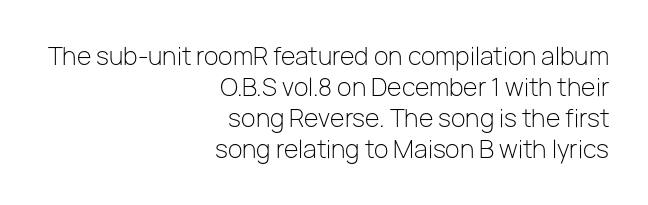
Q: Is the text bold? A: No.
Q: Is the text italic (slanted)? A: No, it is upright.
Q: Is the text underlined? A: No.
Q: How is the paragraph aligned? A: Right-aligned.
Q: Is the spacing between letters normal or unusually wide? A: Normal.
Q: Is the spacing between lines tight, normal or loose? A: Normal.
